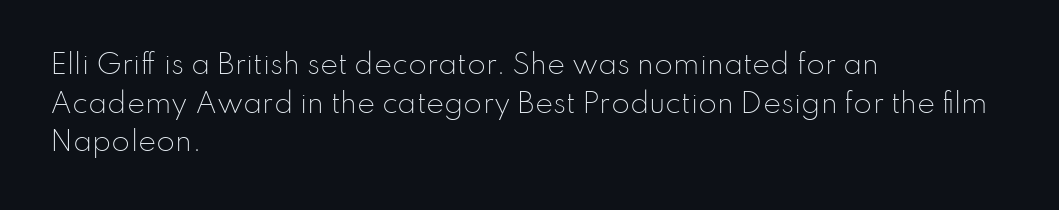
{"italic": "no", "bold": "no", "underline": "no", "align": "left", "line_spacing": "normal", "line_spacing_ratio": 1.43, "letter_spacing": "normal", "letter_spacing_em": 0.0, "glyph_px": 27}
